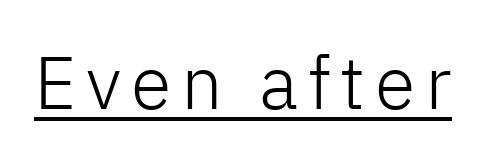
Q: Is the text bold? A: No.
Q: Is the text italic (slanted)? A: No, it is upright.
Q: Is the typeface a serif or a sans-serif typeface? A: Sans-serif.
Q: Is the text underlined? A: Yes.
Q: Width (condensed, normal, or wide)? A: Normal.
Q: Stroke contrast? A: Low.
Q: x-height? A: Medium.
Q: Monospaced? A: No.
